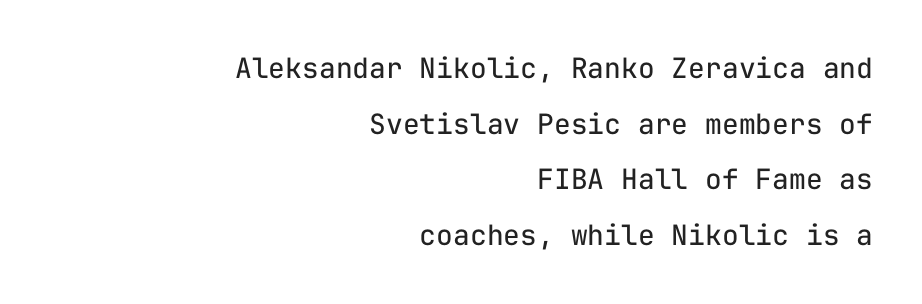
{"serif": "no", "italic": "no", "bold": "no", "weight": "regular", "width": "normal", "stroke_contrast": "low", "x_height": "medium", "monospaced": "yes", "underline": "no", "align": "right", "line_spacing": "loose", "line_spacing_ratio": 1.99, "letter_spacing": "normal", "letter_spacing_em": 0.0, "glyph_px": 28}
